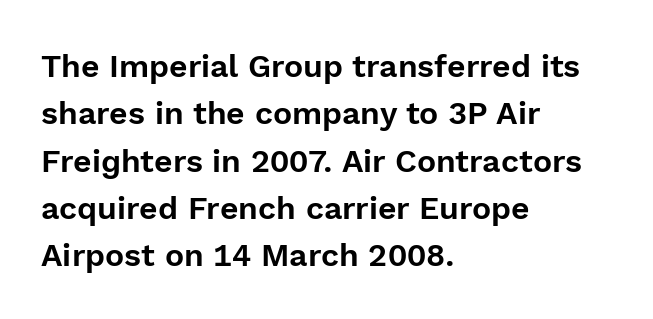
Q: Is the text italic (slanted)? A: No, it is upright.
Q: Is the typeface a serif or a sans-serif typeface? A: Sans-serif.
Q: Is the text underlined? A: No.
Q: How is the paragraph aligned? A: Left-aligned.
Q: Is the spacing between letters normal or unusually wide? A: Normal.
Q: Is the spacing between lines tight, normal or loose? A: Normal.
Q: Width (condensed, normal, or wide)? A: Normal.
Q: x-height? A: Medium.
Q: Monospaced? A: No.
